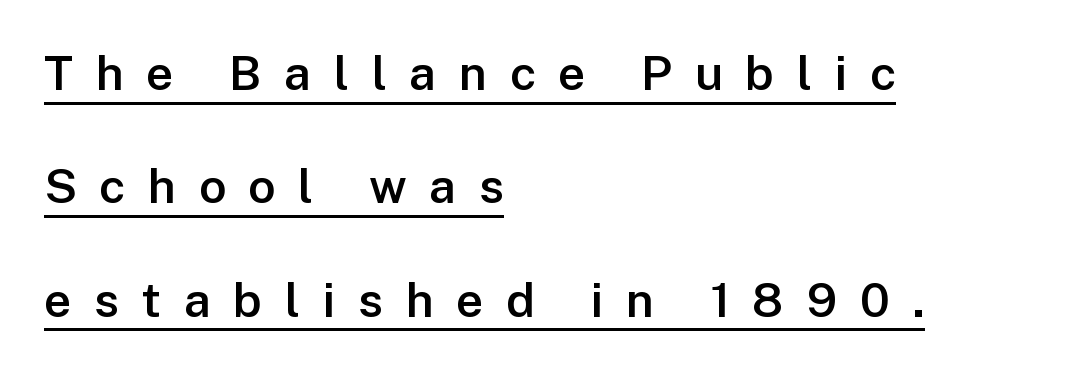
Q: Is the text bold? A: Semi-bold.
Q: Is the text italic (slanted)? A: No, it is upright.
Q: Is the typeface a serif or a sans-serif typeface? A: Sans-serif.
Q: Is the text underlined? A: Yes.
Q: How is the paragraph aligned? A: Left-aligned.
Q: Is the spacing between letters normal or unusually wide? A: Unusually wide.
Q: Is the spacing between lines tight, normal or loose? A: Loose.
Q: Width (condensed, normal, or wide)? A: Normal.
Q: Stroke contrast? A: Low.
Q: x-height? A: Medium.
Q: Monospaced? A: No.
